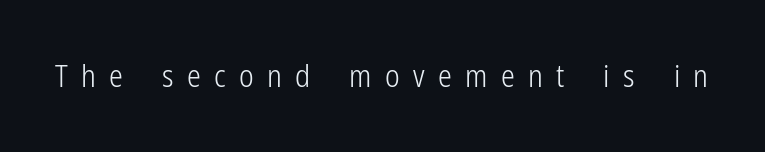
{"serif": "no", "italic": "no", "bold": "no", "weight": "light", "width": "condensed", "stroke_contrast": "low", "x_height": "medium", "monospaced": "no", "underline": "no", "letter_spacing": "wide", "letter_spacing_em": 0.43, "glyph_px": 31}
